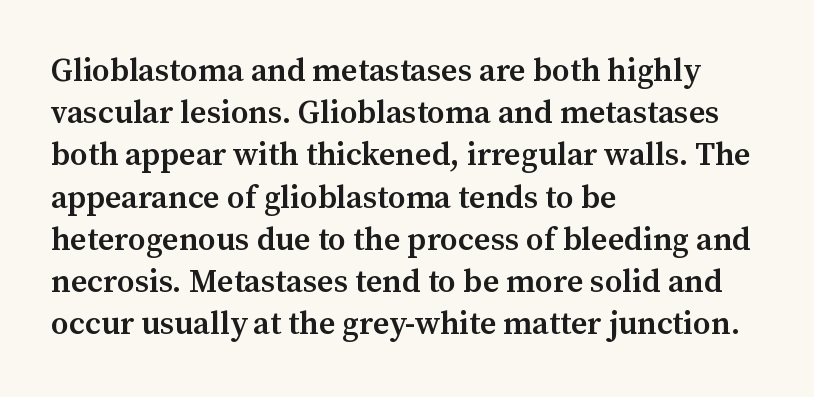
Q: Is the text bold? A: Semi-bold.
Q: Is the text italic (slanted)? A: No, it is upright.
Q: Is the typeface a serif or a sans-serif typeface? A: Serif.
Q: Is the text underlined? A: No.
Q: How is the paragraph aligned? A: Left-aligned.
Q: Is the spacing between letters normal or unusually wide? A: Normal.
Q: Is the spacing between lines tight, normal or loose? A: Normal.
Q: Width (condensed, normal, or wide)? A: Normal.
Q: Stroke contrast? A: Medium.
Q: x-height? A: Medium.
Q: Monospaced? A: No.
